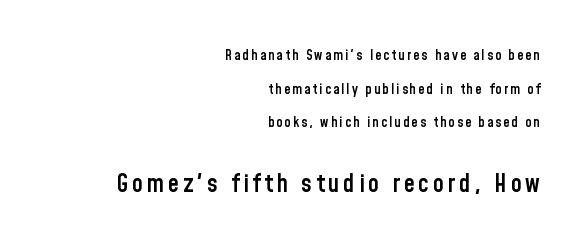
The image shows 25 px text type, upright; set right-aligned, loose line spacing (2.4x), not underlined; the second (bottom) block is 1.79x larger.
